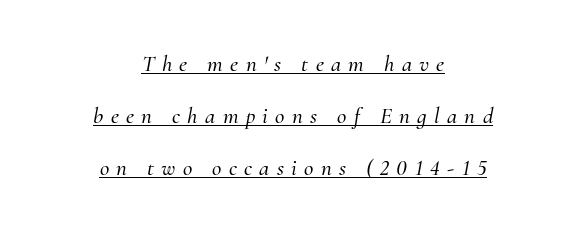
{"italic": "yes", "lean": "right", "slant_degrees": 10, "underline": "yes", "align": "center", "line_spacing": "loose", "line_spacing_ratio": 2.26, "letter_spacing": "wide", "letter_spacing_em": 0.32, "glyph_px": 23}
